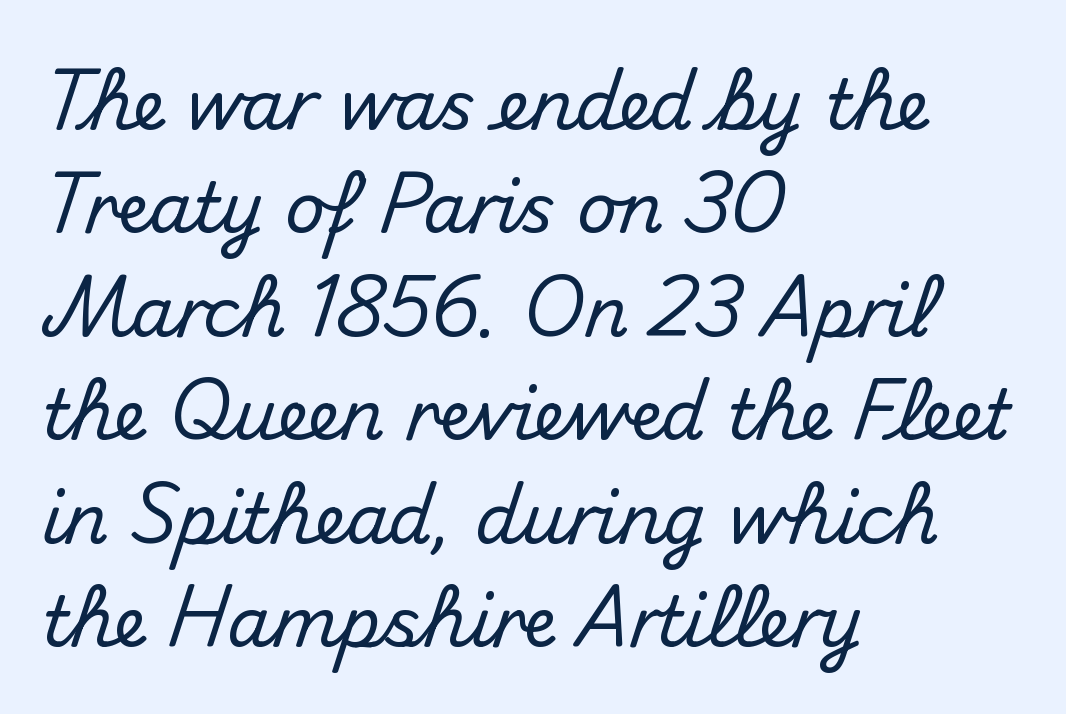
The image shows 69 px sans-serif type; set left-aligned, normal line spacing (1.5x), normal letter spacing, not underlined; medium stroke contrast and a small x-height.
